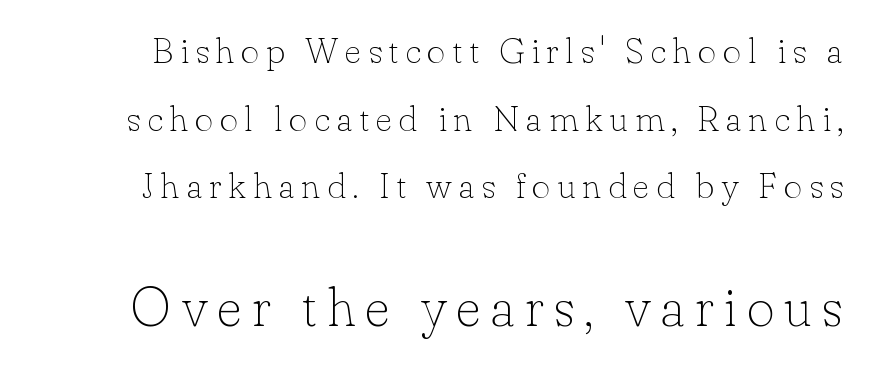
The image shows 54 px thin serif type, upright; set line spacing 1.88x, not underlined; the second (bottom) block is 1.5x larger; low stroke contrast and a small x-height.
